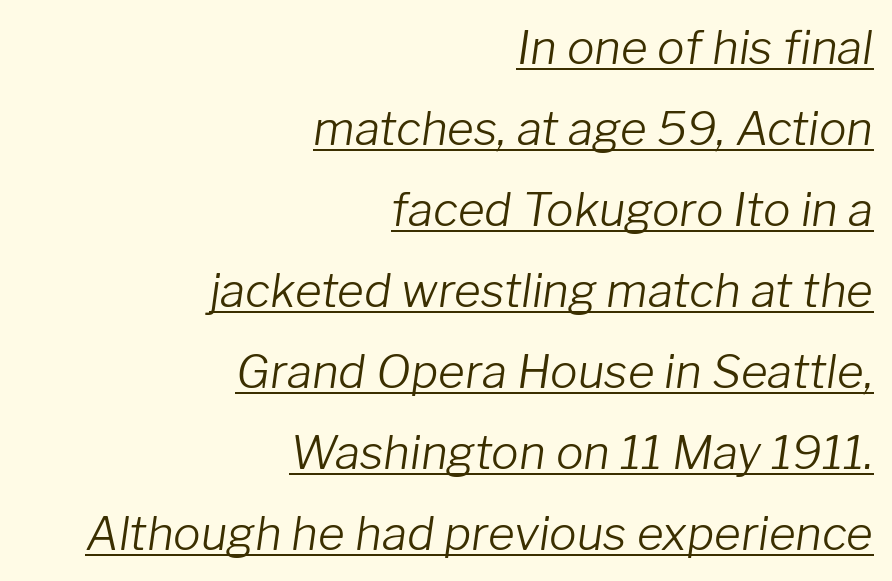
The image shows 46 px light type, italic (leaning right); set right-aligned, line spacing 1.76x, normal letter spacing, underlined; low stroke contrast and a medium x-height.
